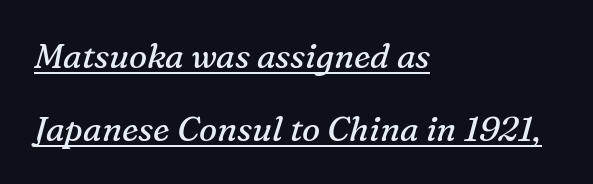
The image shows 34 px regular-weight serif type, italic (leaning right); set left-aligned, loose line spacing (2.14x), normal letter spacing, underlined; medium stroke contrast and a medium x-height.
